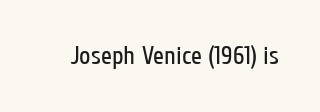
The rendering keeps characters at their native spacing. The font sits on the lighter half of the weight spectrum, regular included. Quick note: underline off. Is there any slant? The stems are plumb.
